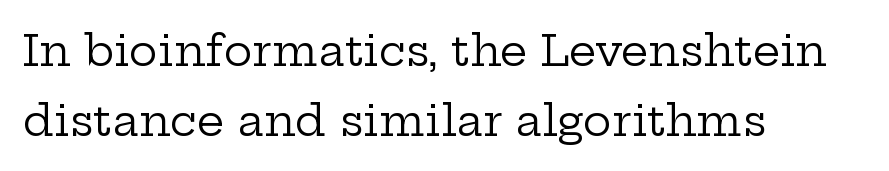
The image shows 43 px regular-weight, wide serif type, upright; set left-aligned, normal line spacing (1.62x), normal letter spacing, not underlined; low stroke contrast and a medium x-height.
